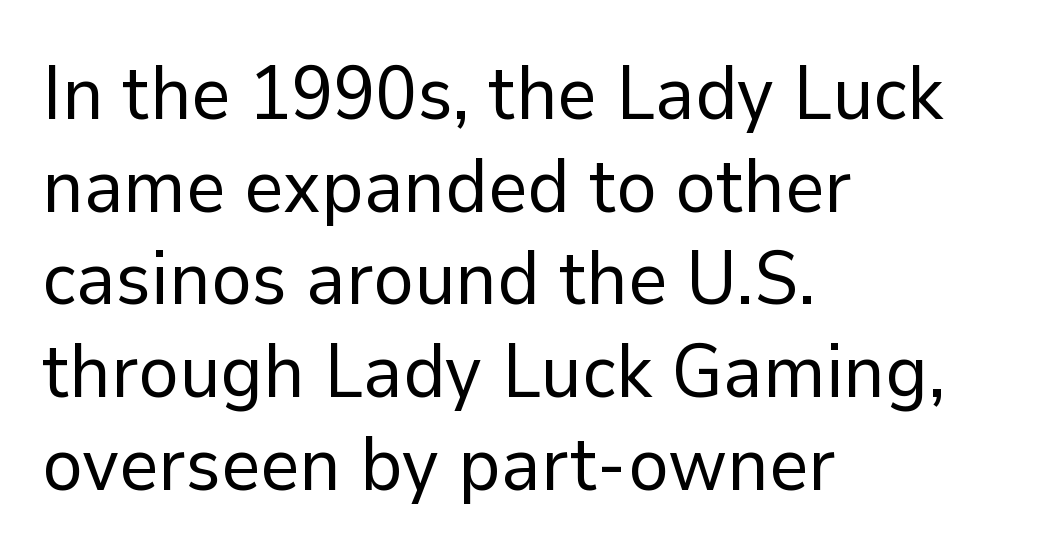
This sample has the flowing, uneven cadence of proportional lettering. A typesetter would mark this as roman, not italic. The lines in this sample share a left origin and differ only in where they stop. Compared with typical body copy, the letter spacing here is the same. Unmarked baselines from the first word to the last.
